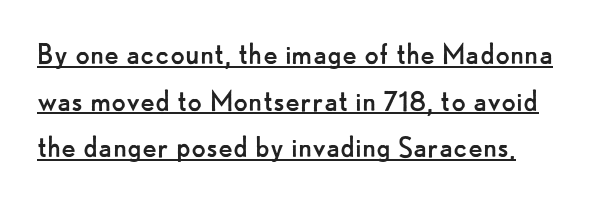
{"serif": "no", "italic": "no", "bold": "no", "weight": "regular", "width": "normal", "stroke_contrast": "low", "x_height": "small", "monospaced": "no", "underline": "yes", "line_spacing": "normal", "line_spacing_ratio": 1.37, "letter_spacing": "normal", "letter_spacing_em": 0.0, "glyph_px": 34}
